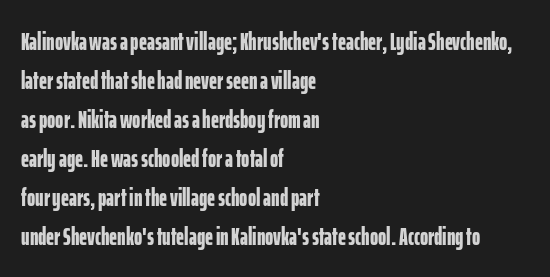
{"italic": "no", "bold": "yes", "underline": "no", "align": "left", "line_spacing": "normal", "line_spacing_ratio": 1.56, "letter_spacing": "normal", "letter_spacing_em": 0.0, "glyph_px": 25}
